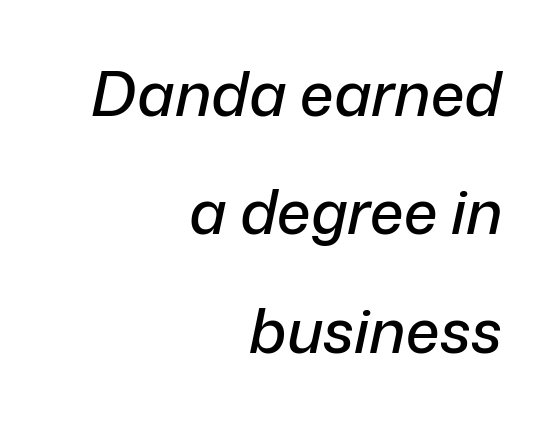
Q: Is the text italic (slanted)? A: Yes, it leans right by about 12 degrees.
Q: Is the text underlined? A: No.
Q: How is the paragraph aligned? A: Right-aligned.
Q: Is the spacing between letters normal or unusually wide? A: Normal.
Q: Is the spacing between lines tight, normal or loose? A: Loose.
Q: Width (condensed, normal, or wide)? A: Normal.
Q: Stroke contrast? A: Low.
Q: x-height? A: Medium.
Q: Monospaced? A: No.
